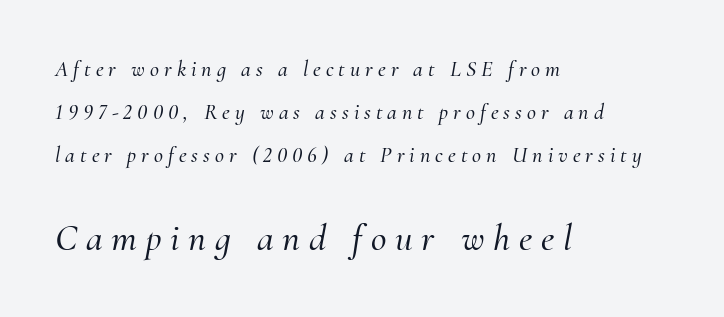
In terms of letterspacing, this is a distinctly airy, spread setting. The gap between lines stays unmarked. The typography opts for an oblique posture over an upright one. The letters carry serifs — small finishing strokes at the ends of their stems. The lower block of text is set noticeably larger than the block above it. Note the varied advance widths — an 'i' is clearly narrower than an 'm'.
